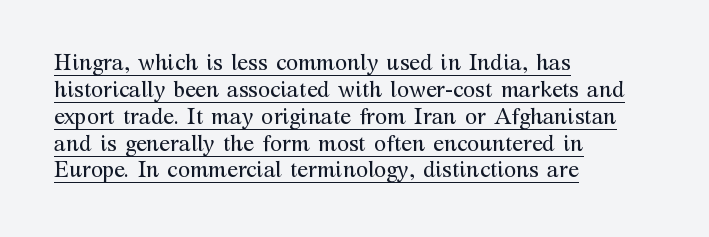
Q: Is the text bold? A: No.
Q: Is the text italic (slanted)? A: No, it is upright.
Q: Is the text underlined? A: Yes.
Q: How is the paragraph aligned? A: Left-aligned.
Q: Is the spacing between letters normal or unusually wide? A: Normal.
